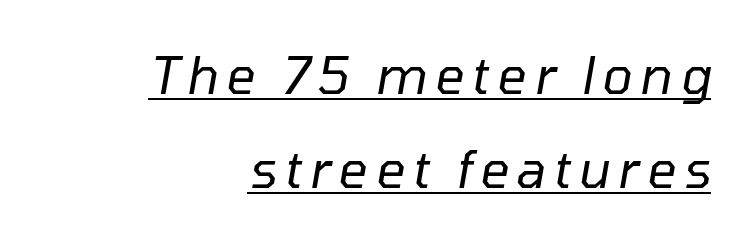
{"italic": "yes", "lean": "right", "slant_degrees": 10, "bold": "no", "weight": "regular", "width": "normal", "stroke_contrast": "low", "x_height": "medium", "monospaced": "no", "underline": "yes", "align": "right", "line_spacing_ratio": 1.85, "glyph_px": 51}
